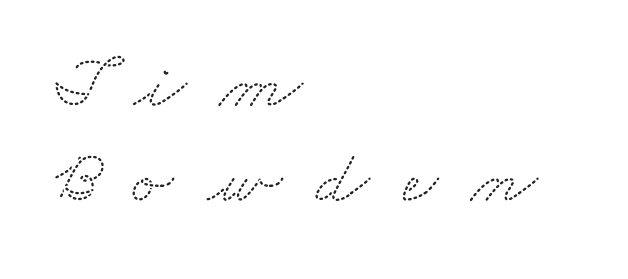
These lines are rendered in a variable-pitch font. Each line starts at the same left margin while the right side varies. Letterform terminals end in serifs throughout the passage. Check the space under the baseline: it is left empty.
